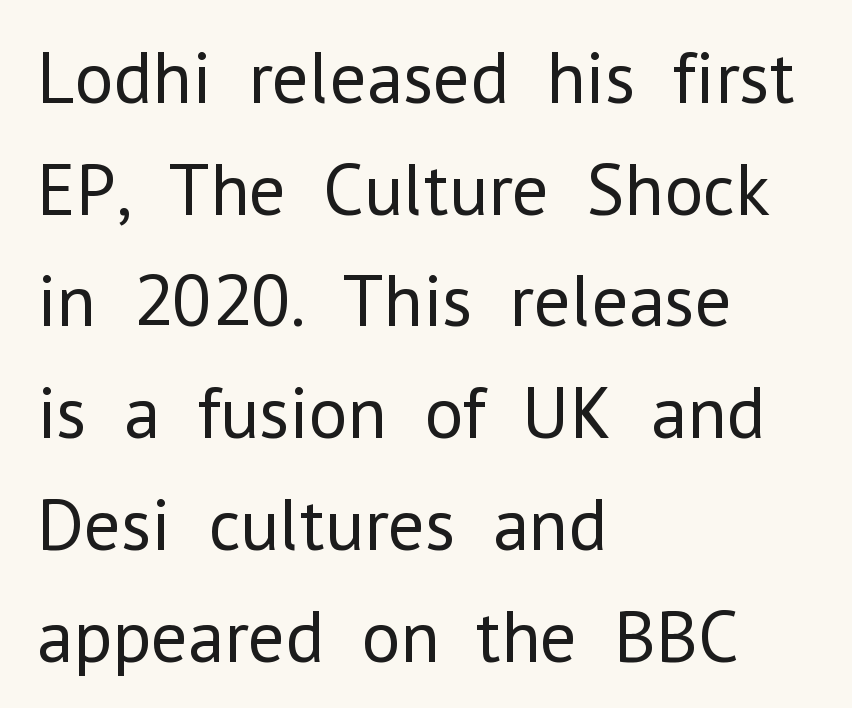
The image shows 74 px regular-weight sans-serif type, upright; set left-aligned, normal line spacing (1.51x), normal letter spacing, not underlined; low stroke contrast and a medium x-height.
